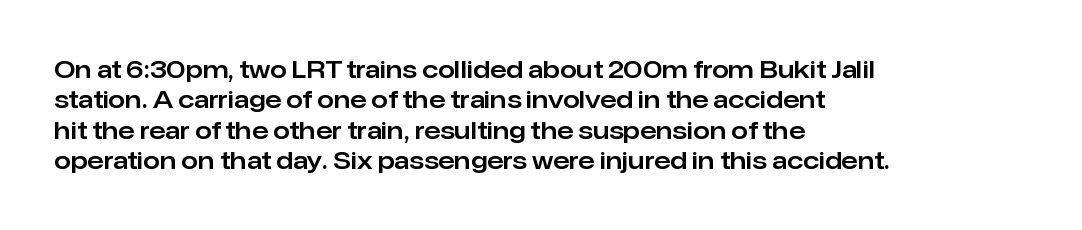
{"italic": "no", "underline": "no", "align": "left", "line_spacing": "normal", "line_spacing_ratio": 1.27, "letter_spacing": "normal", "letter_spacing_em": 0.0, "glyph_px": 24}
